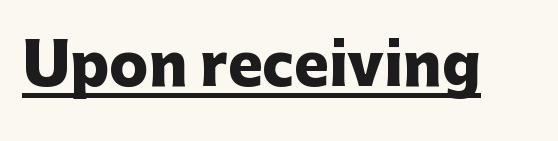
Font category for this specimen: sans-serif. The rendered words wear a rule along their underside. Posture: vertical. Notice how thick the strokes are: this is what a full bold looks like. Do the characters align in a grid? No, the font is proportional. Spacing between characters is what you'd get straight out of the box.
